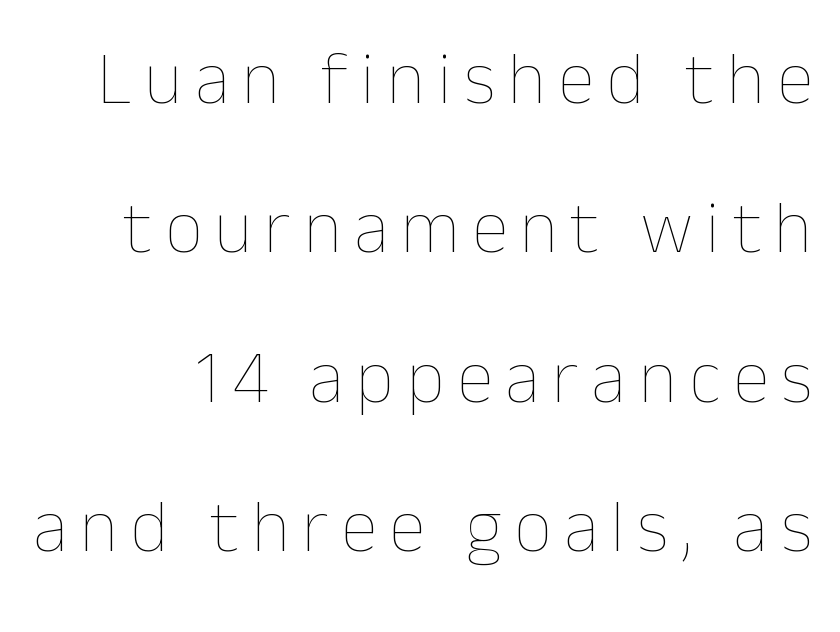
Q: Is the text bold? A: No.
Q: Is the text italic (slanted)? A: No, it is upright.
Q: Is the text underlined? A: No.
Q: Is the spacing between lines tight, normal or loose? A: Loose.
Q: Width (condensed, normal, or wide)? A: Normal.
Q: Stroke contrast? A: Low.
Q: x-height? A: Medium.
Q: Monospaced? A: No.
